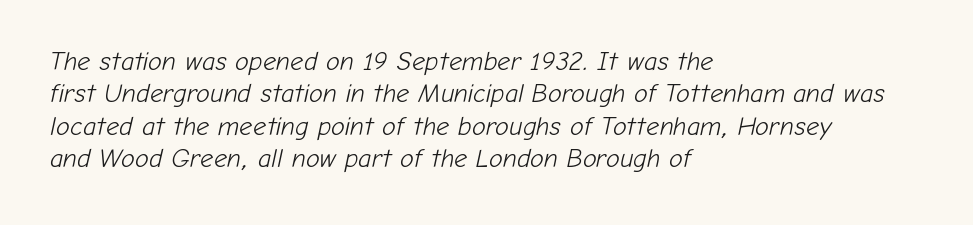
Q: Is the text bold? A: No.
Q: Is the text italic (slanted)? A: Yes, it leans right by about 12 degrees.
Q: Is the text underlined? A: No.
Q: How is the paragraph aligned? A: Left-aligned.
Q: Is the spacing between letters normal or unusually wide? A: Normal.
Q: Is the spacing between lines tight, normal or loose? A: Normal.
